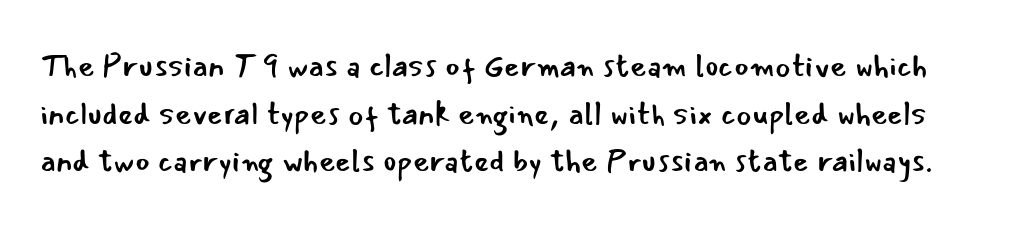
The image shows 32 px regular-weight sans-serif type, upright; set normal line spacing (1.49x), normal letter spacing, not underlined; low stroke contrast and a small x-height.
